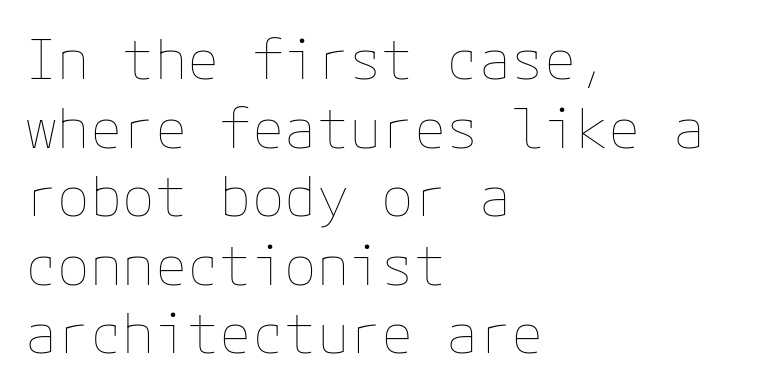
{"italic": "no", "bold": "no", "weight": "thin", "width": "normal", "stroke_contrast": "low", "x_height": "medium", "underline": "no", "align": "left", "line_spacing": "normal", "line_spacing_ratio": 1.27, "letter_spacing": "normal", "letter_spacing_em": 0.0, "glyph_px": 54}
